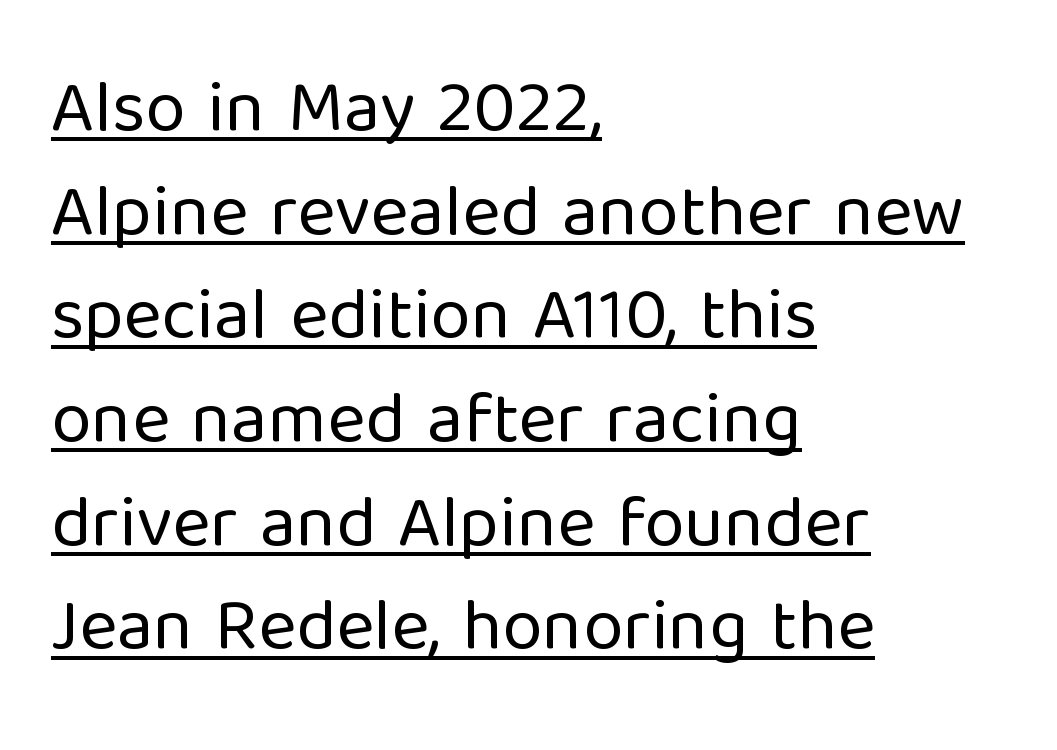
{"serif": "no", "italic": "no", "bold": "no", "weight": "regular", "width": "normal", "stroke_contrast": "low", "x_height": "medium", "monospaced": "no", "underline": "yes", "align": "left", "line_spacing": "normal", "line_spacing_ratio": 1.42, "letter_spacing": "normal", "letter_spacing_em": 0.0, "glyph_px": 73}
